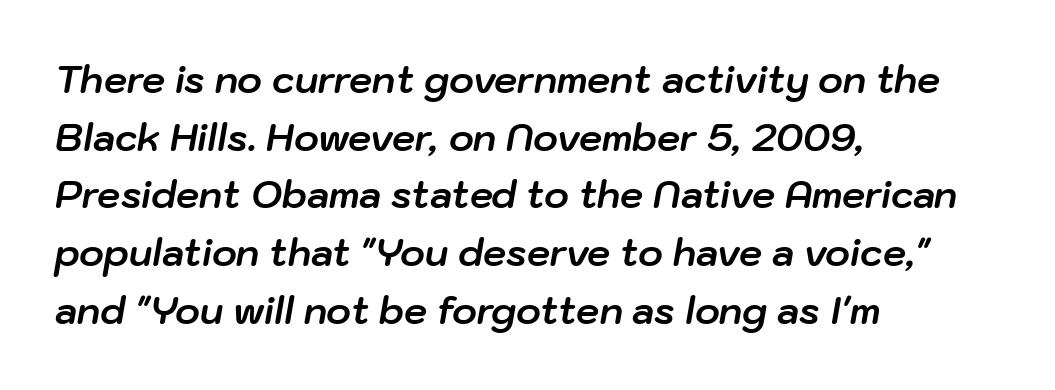
The gap between lines stays unmarked. Is the type slanted? Yes — the strokes lean at a clear angle. I'd describe the lettering as bold — thick and assertive. Each new line begins a customary step beneath the previous one. The setting favours the left margin, as ordinary paragraphs usually do.
